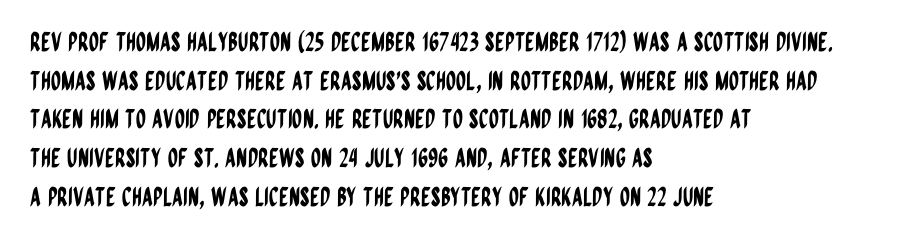
The image shows 26 px text type, upright; set left-aligned, normal line spacing (1.49x), normal letter spacing, not underlined.
